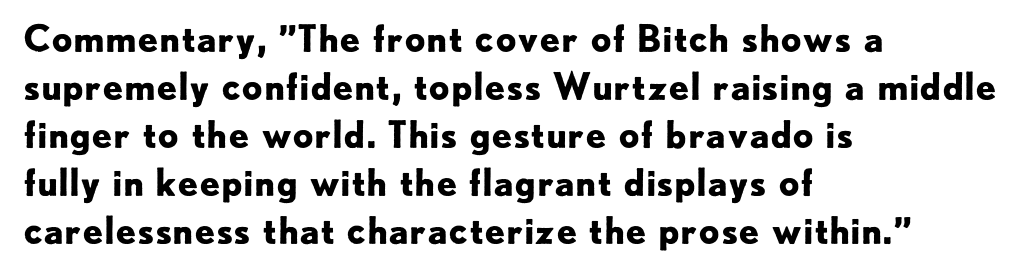
This sample uses plain, unmodified letter spacing. Students, this is bold: see how much ink each stroke carries. Posture: straight, roman, zero tilt. Has an underline been added? It has not. Does the type have serifs? No, each stem ends abruptly.
